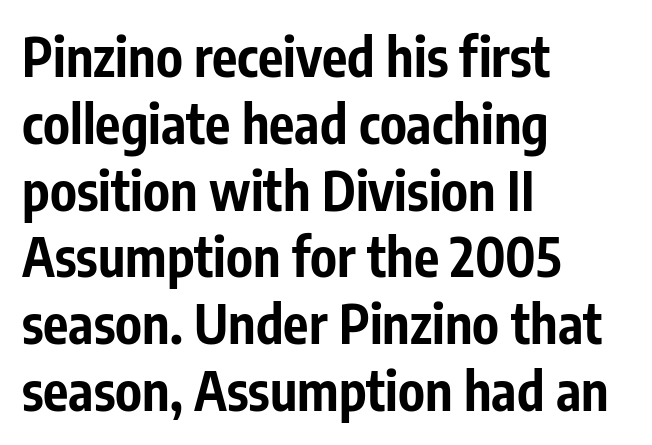
{"serif": "no", "italic": "no", "bold": "yes", "weight": "bold", "width": "condensed", "stroke_contrast": "low", "x_height": "medium", "monospaced": "no", "underline": "no", "align": "left", "line_spacing": "normal", "line_spacing_ratio": 1.26, "letter_spacing": "normal", "letter_spacing_em": 0.0, "glyph_px": 53}
